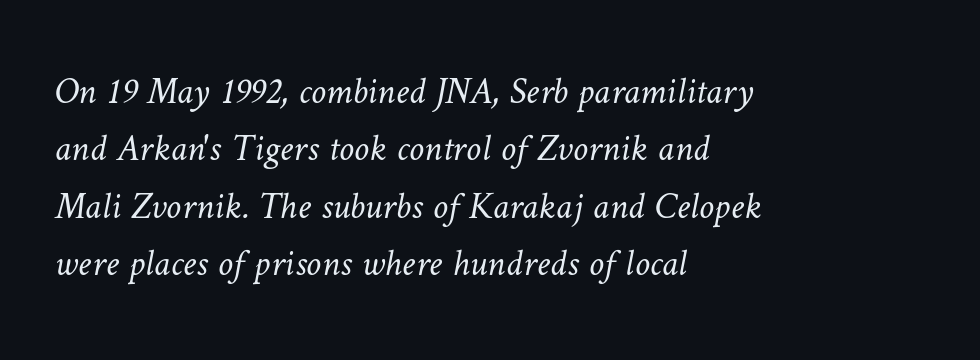
{"bold": "no", "weight": "light", "width": "normal", "stroke_contrast": "low", "x_height": "medium", "monospaced": "no", "underline": "no", "align": "left", "line_spacing": "normal", "line_spacing_ratio": 1.51, "letter_spacing": "normal", "letter_spacing_em": 0.0, "glyph_px": 38}
